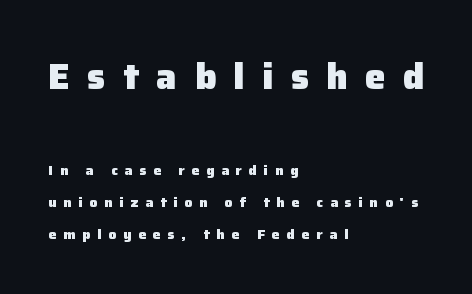
The image shows 36 px heavy sans-serif type, upright; set left-aligned, loose line spacing (2.28x), unusually wide letter spacing (+0.49 em), not underlined; the first (top) block is 2.57x larger; low stroke contrast and a medium x-height.
